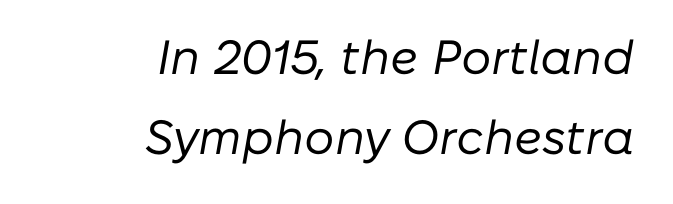
Students, note that the glyphs here touch the page at normal intervals. Counters stay open thanks to moderate or lighter strokes. The rows are spaced the way most documents space them. Italic: yes, the glyphs are oblique. Do the characters align in a grid? No, the font is proportional.
